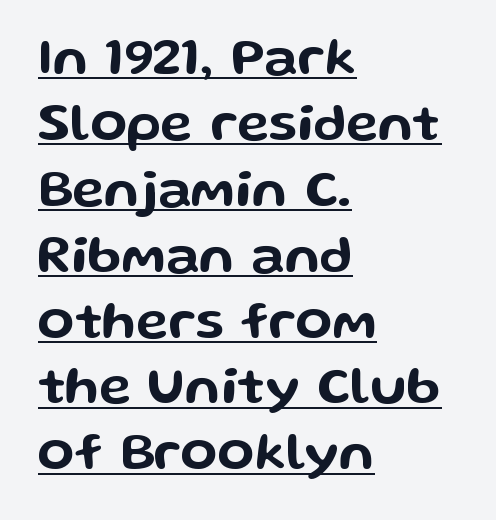
{"serif": "no", "italic": "no", "width": "wide", "stroke_contrast": "low", "x_height": "medium", "monospaced": "no", "underline": "yes", "align": "left", "line_spacing_ratio": 1.22, "letter_spacing": "normal", "letter_spacing_em": 0.0, "glyph_px": 54}
